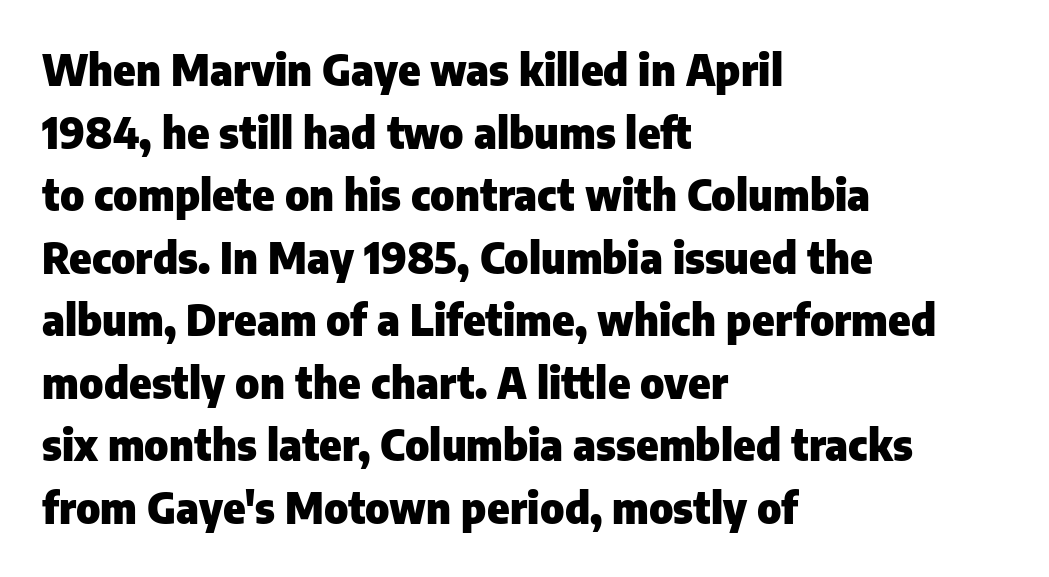
{"serif": "no", "italic": "no", "bold": "yes", "weight": "heavy", "width": "normal", "stroke_contrast": "low", "x_height": "medium", "monospaced": "no", "underline": "no", "align": "left", "line_spacing": "normal", "line_spacing_ratio": 1.49, "letter_spacing": "normal", "letter_spacing_em": 0.0, "glyph_px": 42}
